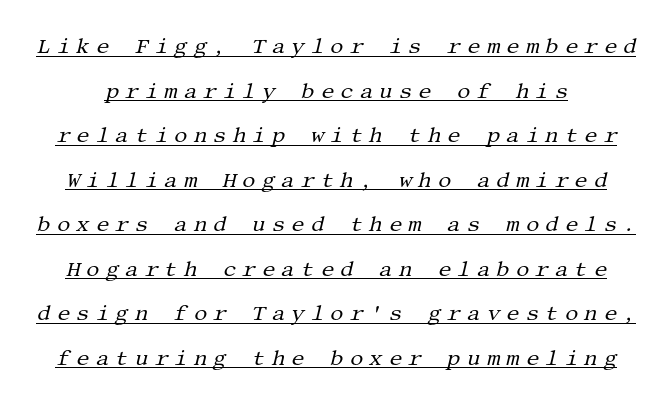
The image shows 21 px text type, italic (leaning right); set loose line spacing (2.12x), unusually wide letter spacing (+0.29 em), underlined.
